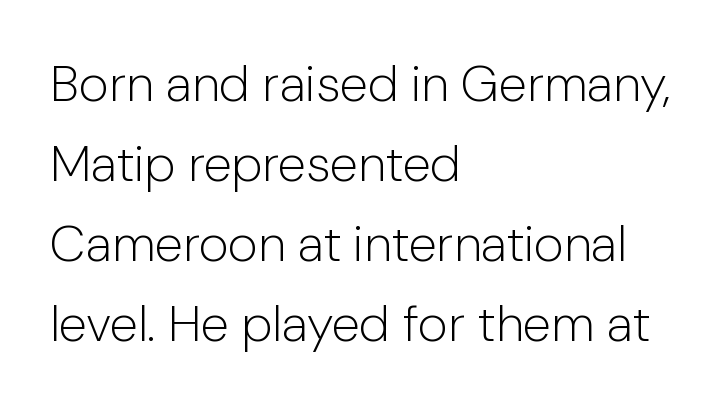
No feet cap the strokes, marking this as sans-serif type. These lines sit exactly where default settings would place them. Compared with typical body copy, the letter spacing here is the same. Do the characters align in a grid? No, the font is proportional. Weight class: somewhere from thin through regular. Notice how the passage keeps a crisp vertical edge on the left only.
